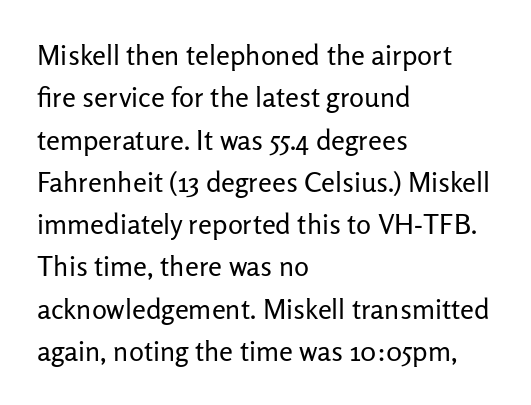
{"serif": "no", "italic": "no", "bold": "no", "weight": "regular", "width": "normal", "stroke_contrast": "low", "x_height": "medium", "monospaced": "no", "underline": "no", "align": "left", "line_spacing": "normal", "line_spacing_ratio": 1.51, "letter_spacing": "normal", "letter_spacing_em": 0.0, "glyph_px": 28}
